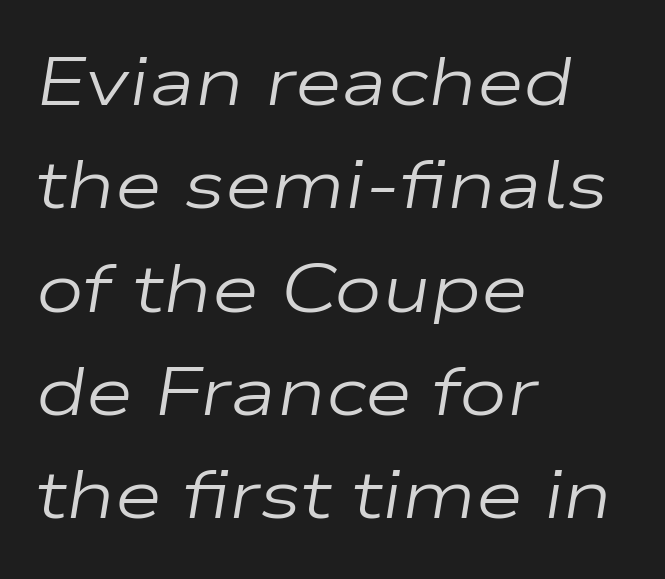
The image shows 68 px regular-weight, wide type, italic (leaning right); set left-aligned, normal line spacing (1.52x), normal letter spacing, not underlined; low stroke contrast and a medium x-height.
